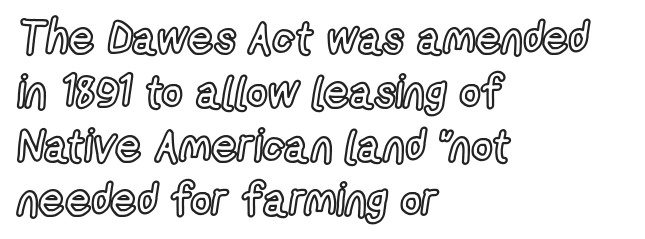
Q: Is the text italic (slanted)? A: Yes.
Q: Is the text underlined? A: No.
Q: How is the paragraph aligned? A: Left-aligned.
Q: Is the spacing between letters normal or unusually wide? A: Normal.
Q: Width (condensed, normal, or wide)? A: Condensed.
Q: x-height? A: Medium.
Q: Monospaced? A: No.
